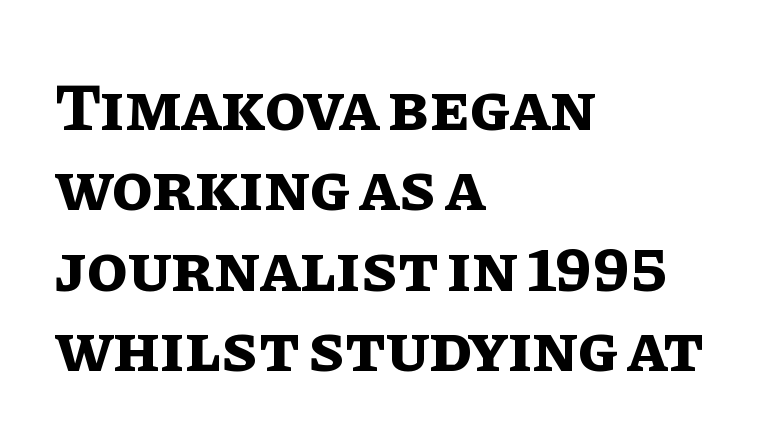
{"italic": "no", "bold": "yes", "weight": "bold", "width": "normal", "stroke_contrast": "low", "x_height": "large", "monospaced": "no", "underline": "no", "align": "left", "line_spacing_ratio": 1.2, "letter_spacing": "normal", "letter_spacing_em": 0.0, "glyph_px": 67}
